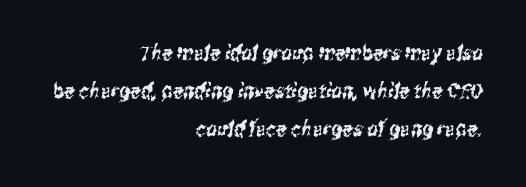
What stands out about the letter spacing? Nothing — it is the standard amount. One-word summary of the alignment: right. A bare baseline throughout the passage.
